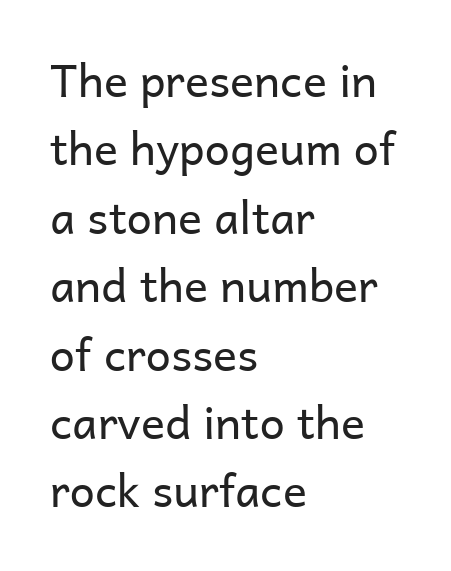
Q: Is the text bold? A: No.
Q: Is the text italic (slanted)? A: No, it is upright.
Q: Is the typeface a serif or a sans-serif typeface? A: Sans-serif.
Q: Is the text underlined? A: No.
Q: How is the paragraph aligned? A: Left-aligned.
Q: Is the spacing between letters normal or unusually wide? A: Normal.
Q: Is the spacing between lines tight, normal or loose? A: Normal.
Q: Width (condensed, normal, or wide)? A: Normal.
Q: Stroke contrast? A: Low.
Q: x-height? A: Medium.
Q: Monospaced? A: No.
